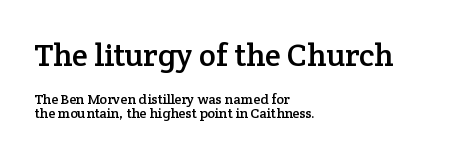
{"serif": "yes", "italic": "no", "width": "normal", "stroke_contrast": "low", "x_height": "medium", "monospaced": "no", "underline": "no", "align": "left", "line_spacing": "tight", "line_spacing_ratio": 0.96, "letter_spacing": "normal", "letter_spacing_em": 0.0, "larger_block": "first", "size_ratio": 2.29, "glyph_px": 32}
